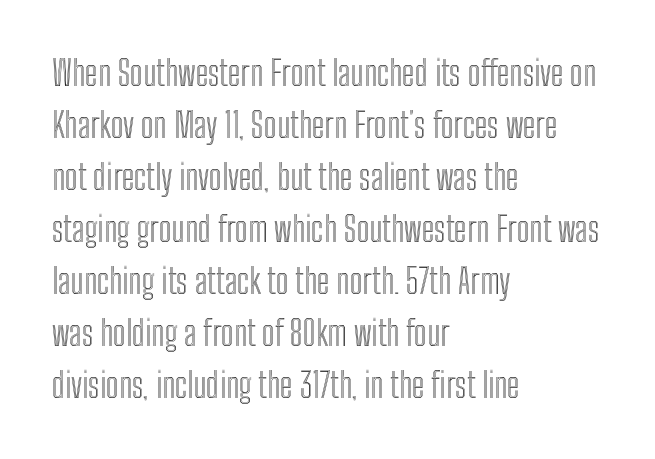
Interline gaps are of average width in this sample. This sample has the flowing, uneven cadence of proportional lettering. In terms of posture, this sample is upright. Nobody drew a line under any word here. Does the copy run flush right? No — it runs flush left.
